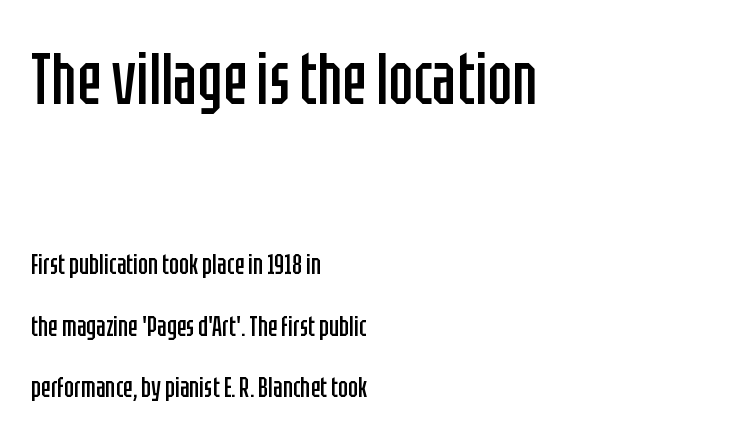
Weight class: somewhere from thin through regular. Which margin do the lines hug? The left one — the right edge is uneven. This rendering employs a face without finishing strokes, i.e., a sans-serif. The area under the type is left untouched. Whoever set this made the first block the dominant, larger element. The letters stand upright; this is a roman face.
